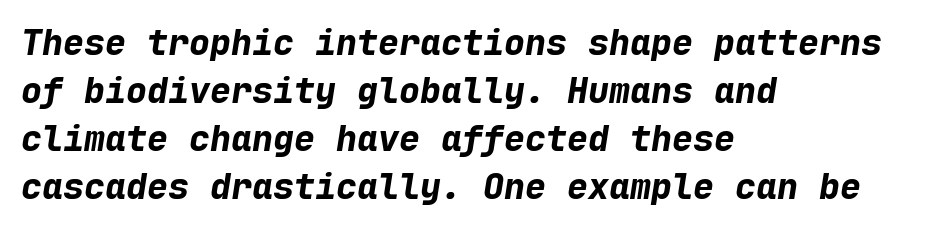
Is this a fixed-width face? Yes — each glyph sits in an identical cell. Is the block centered? No — it sits flush against the left margin. The rendering applies a slant to the glyphs. No extra tracking has been applied to these lines.
